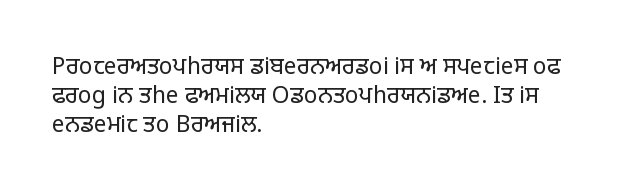
Nothing unusual about the tracking: characters are spaced as the font intends. Caption: multi-line text, flush left, ragged right. How would I describe the line gaps? Plain and ordinary. Unbolded letterforms with no extra heft.
